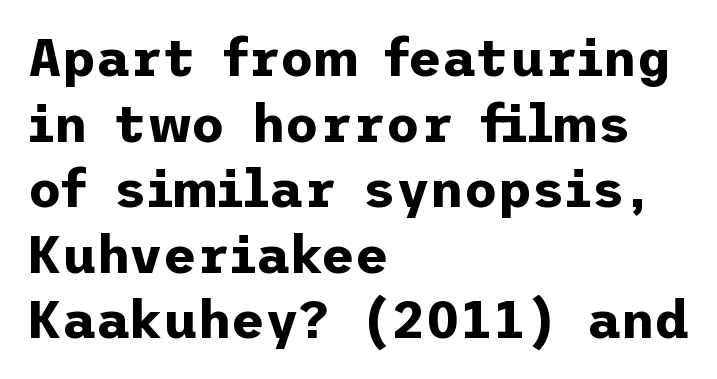
The image shows 52 px bold sans-serif type, upright; set left-aligned, normal line spacing (1.26x), normal letter spacing, not underlined; low stroke contrast and a medium x-height.
